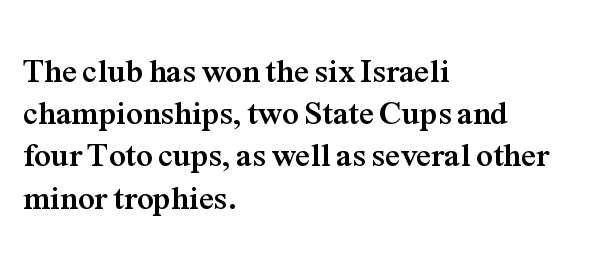
The image shows 33 px semibold serif type, upright; set left-aligned, normal line spacing (1.28x), normal letter spacing, not underlined; medium stroke contrast and a medium x-height.
